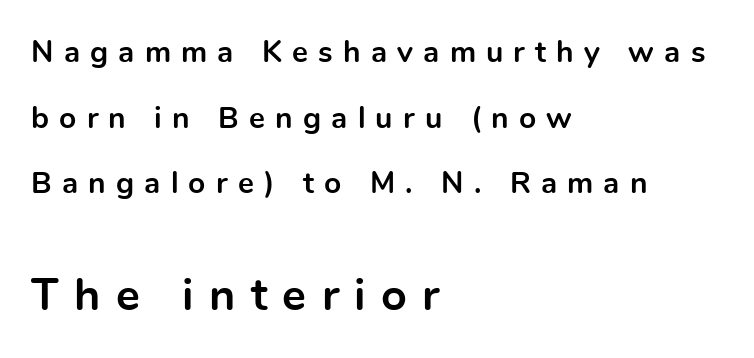
{"serif": "no", "italic": "no", "bold": "yes", "weight": "bold", "width": "normal", "x_height": "medium", "monospaced": "no", "underline": "no", "align": "left", "line_spacing": "loose", "line_spacing_ratio": 2.19, "letter_spacing": "wide", "letter_spacing_em": 0.34, "larger_block": "second", "size_ratio": 1.5, "glyph_px": 45}
